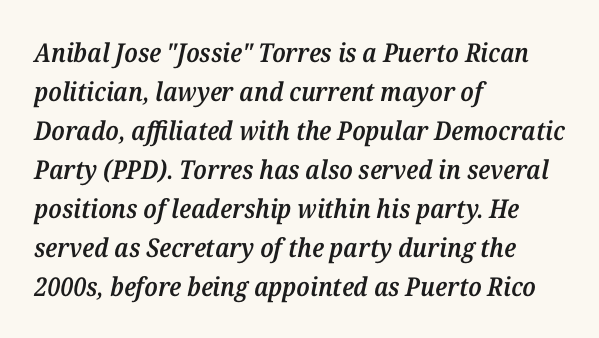
The rows are spaced the way most documents space them. Descenders are the only things crossing below the line. The paragraph has a hard left edge and a soft right edge. This rendering leaves character spacing at its baseline value.
